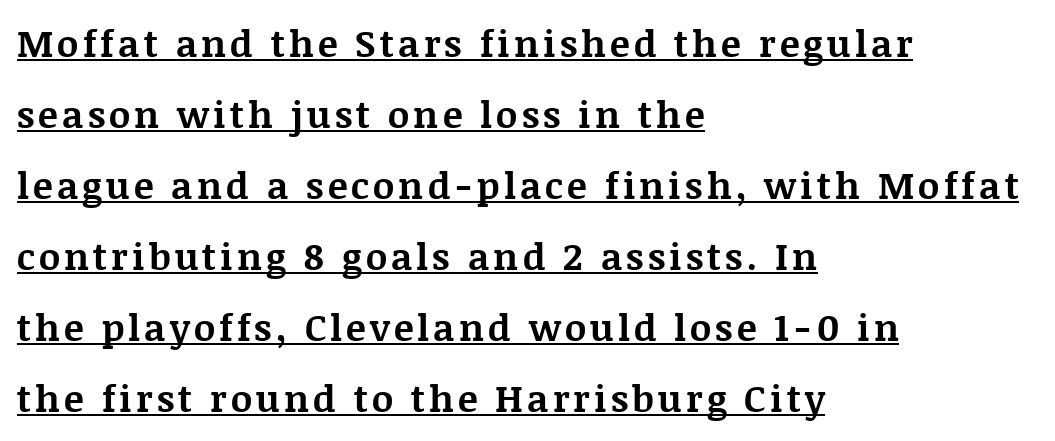
{"serif": "yes", "italic": "no", "bold": "yes", "weight": "bold", "width": "normal", "stroke_contrast": "medium", "x_height": "large", "monospaced": "no", "underline": "yes", "align": "left", "line_spacing": "loose", "line_spacing_ratio": 1.92, "glyph_px": 37}
